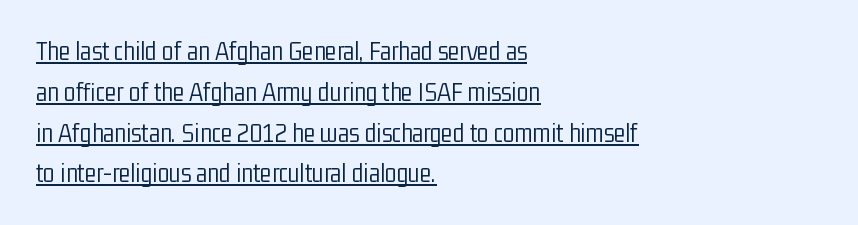
{"italic": "no", "bold": "no", "underline": "yes", "align": "left", "line_spacing": "normal", "line_spacing_ratio": 1.51, "letter_spacing": "normal", "letter_spacing_em": 0.0, "glyph_px": 27}
